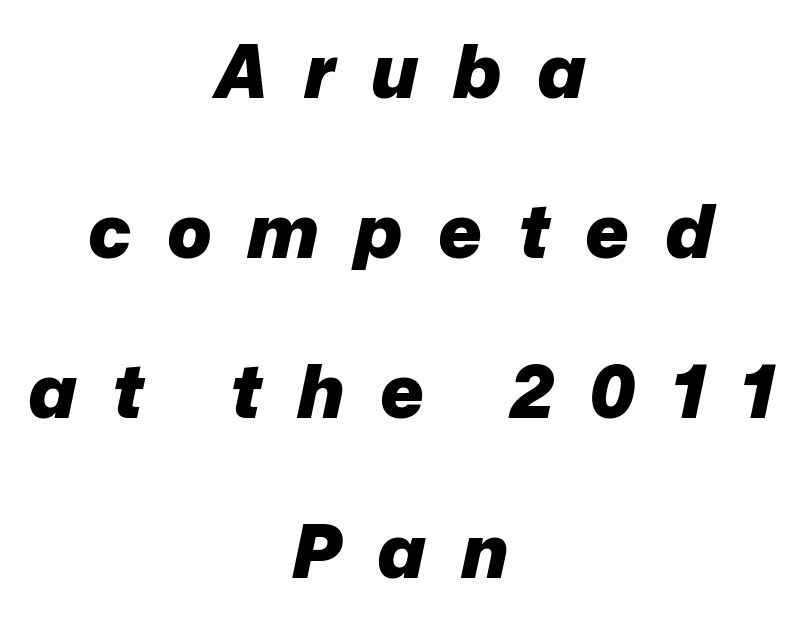
The image shows 74 px heavy type, italic (leaning right); set centered, loose line spacing (2.16x), unusually wide letter spacing (+0.48 em), not underlined; low stroke contrast and a medium x-height.
